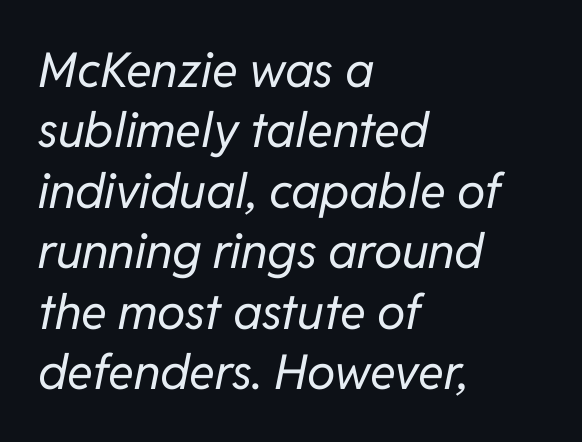
The rendering anchors every line to the left-hand side. Here the designer chose a conventional face with non-uniform glyph widths. Type without underlining. Characters are canted at an angle relative to the baseline's perpendicular. The letters sit at their default tracking, neither squeezed nor spread.
